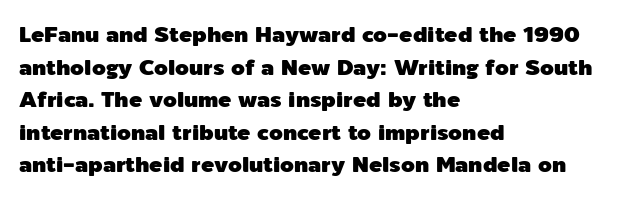
The image shows 22 px text type, upright; set left-aligned, normal line spacing (1.48x), normal letter spacing, not underlined.
